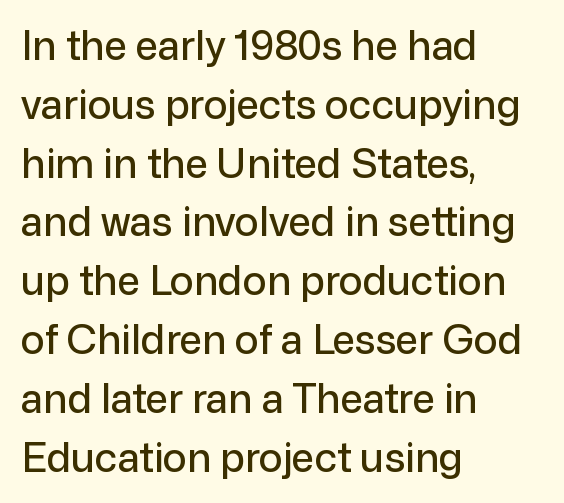
{"serif": "no", "italic": "no", "width": "normal", "stroke_contrast": "low", "x_height": "medium", "monospaced": "no", "underline": "no", "align": "left", "line_spacing": "normal", "line_spacing_ratio": 1.47, "letter_spacing": "normal", "letter_spacing_em": 0.0, "glyph_px": 40}
